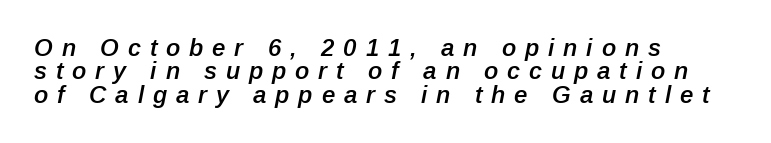
Q: Is the text bold? A: Semi-bold.
Q: Is the text italic (slanted)? A: Yes, it leans right by about 12 degrees.
Q: Is the text underlined? A: No.
Q: How is the paragraph aligned? A: Left-aligned.
Q: Is the spacing between letters normal or unusually wide? A: Unusually wide.
Q: Is the spacing between lines tight, normal or loose? A: Tight.
